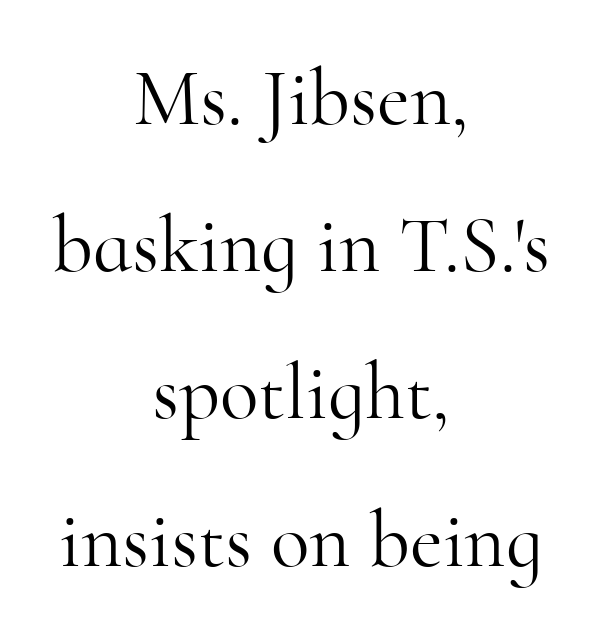
Q: Is the text bold? A: No.
Q: Is the text italic (slanted)? A: No, it is upright.
Q: Is the typeface a serif or a sans-serif typeface? A: Serif.
Q: Is the text underlined? A: No.
Q: How is the paragraph aligned? A: Centered.
Q: Is the spacing between letters normal or unusually wide? A: Normal.
Q: Width (condensed, normal, or wide)? A: Normal.
Q: Stroke contrast? A: High.
Q: x-height? A: Small.
Q: Monospaced? A: No.
